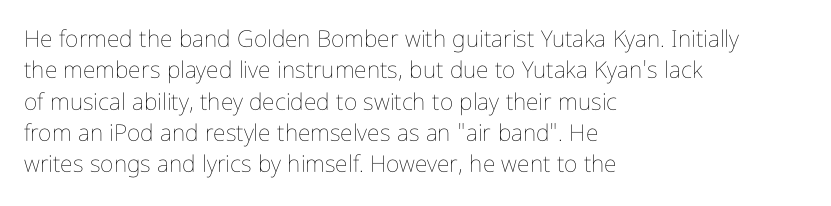
Q: Is the text bold? A: No.
Q: Is the text italic (slanted)? A: No, it is upright.
Q: Is the text underlined? A: No.
Q: How is the paragraph aligned? A: Left-aligned.
Q: Is the spacing between letters normal or unusually wide? A: Normal.
Q: Is the spacing between lines tight, normal or loose? A: Normal.
